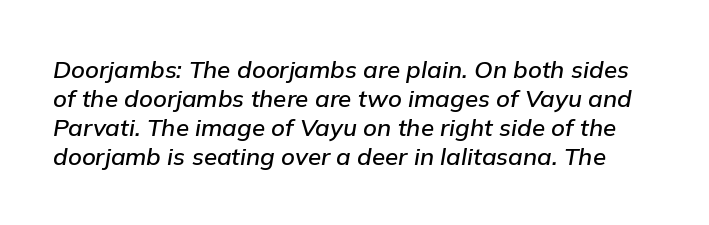
{"italic": "yes", "lean": "right", "slant_degrees": 9, "underline": "no", "line_spacing_ratio": 1.21, "letter_spacing": "normal", "letter_spacing_em": 0.0, "glyph_px": 24}
